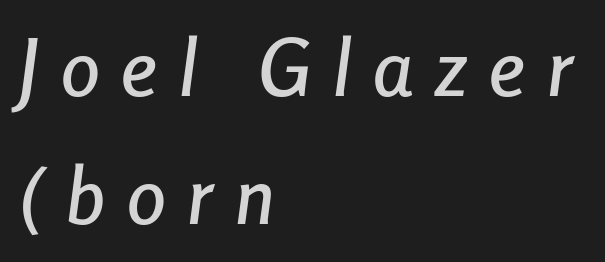
The image shows 78 px condensed type, italic (leaning right); set left-aligned, normal line spacing (1.64x), unusually wide letter spacing (+0.28 em), not underlined; low stroke contrast and a medium x-height.
